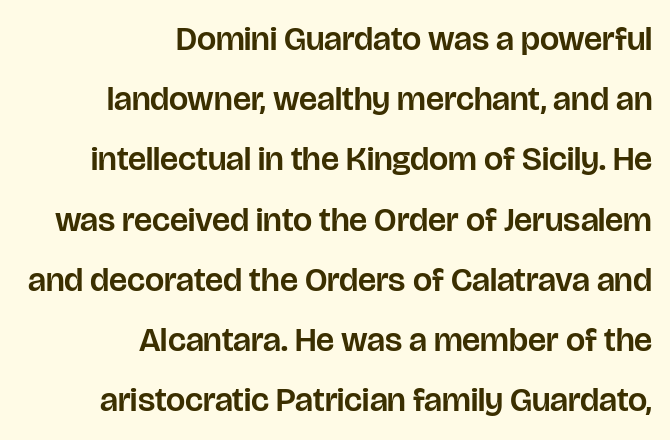
The passage shown has conventional tracking throughout. The letters stand upright; this is a roman face. The passage shown is not underscored anywhere. Note the varied advance widths — an 'i' is clearly narrower than an 'm'. Line endings align vertically; line beginnings do not.
